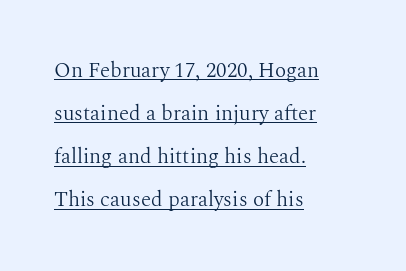
Q: Is the text bold? A: No.
Q: Is the text italic (slanted)? A: No, it is upright.
Q: Is the text underlined? A: Yes.
Q: How is the paragraph aligned? A: Left-aligned.
Q: Is the spacing between letters normal or unusually wide? A: Normal.
Q: Is the spacing between lines tight, normal or loose? A: Loose.
